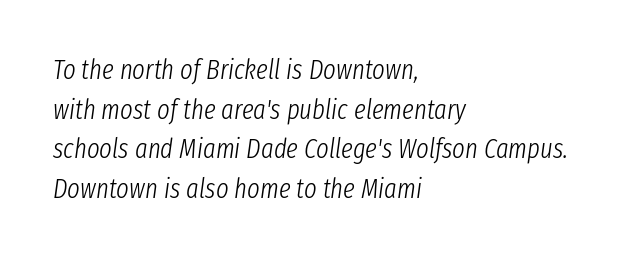
The space directly below the letters is spotless. Posture: slanted. Compared with typical paragraphs, the rows here are spaced about the same. Weight: in the light-to-regular range. Typeset ragged right — the left edge is the straight one.
